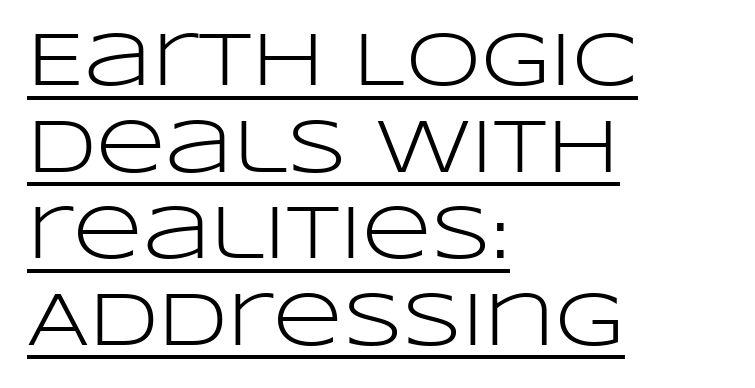
{"serif": "no", "italic": "no", "bold": "no", "weight": "light", "width": "wide", "stroke_contrast": "low", "x_height": "large", "monospaced": "no", "underline": "yes", "align": "left", "line_spacing": "tight", "line_spacing_ratio": 1.14, "letter_spacing": "normal", "letter_spacing_em": 0.0, "glyph_px": 76}
